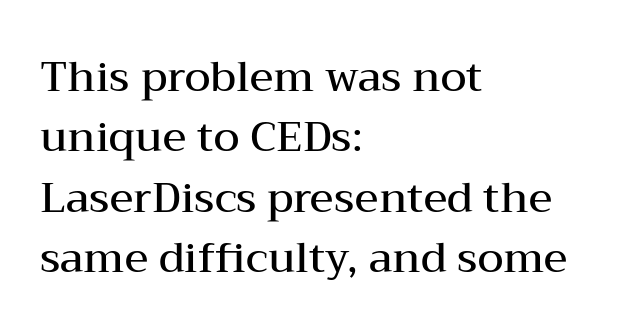
Q: Is the text bold? A: Semi-bold.
Q: Is the text italic (slanted)? A: No, it is upright.
Q: Is the typeface a serif or a sans-serif typeface? A: Serif.
Q: Is the text underlined? A: No.
Q: How is the paragraph aligned? A: Left-aligned.
Q: Is the spacing between letters normal or unusually wide? A: Normal.
Q: Is the spacing between lines tight, normal or loose? A: Normal.
Q: Width (condensed, normal, or wide)? A: Wide.
Q: Stroke contrast? A: Medium.
Q: x-height? A: Medium.
Q: Monospaced? A: No.
